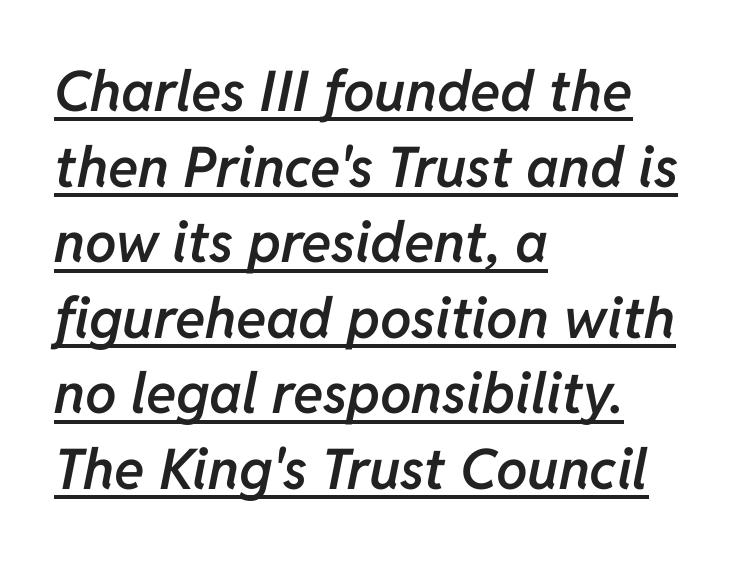
The image shows 56 px semibold type, italic (leaning right); set left-aligned, normal line spacing (1.35x), normal letter spacing, underlined; low stroke contrast and a medium x-height.
